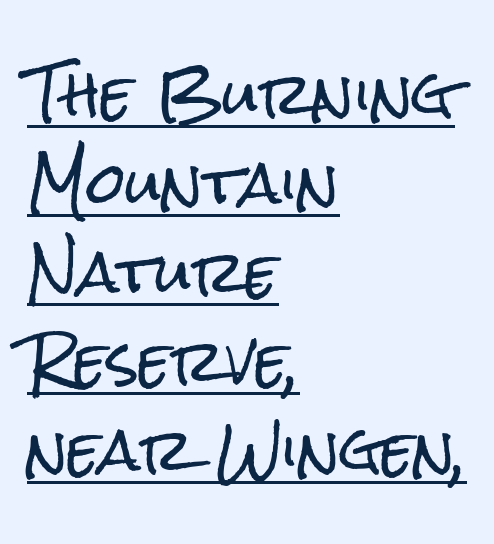
{"serif": "no", "italic": "no", "width": "condensed", "stroke_contrast": "low", "x_height": "medium", "monospaced": "no", "underline": "yes", "align": "left", "line_spacing": "normal", "line_spacing_ratio": 1.59, "letter_spacing": "normal", "letter_spacing_em": 0.0, "glyph_px": 56}
